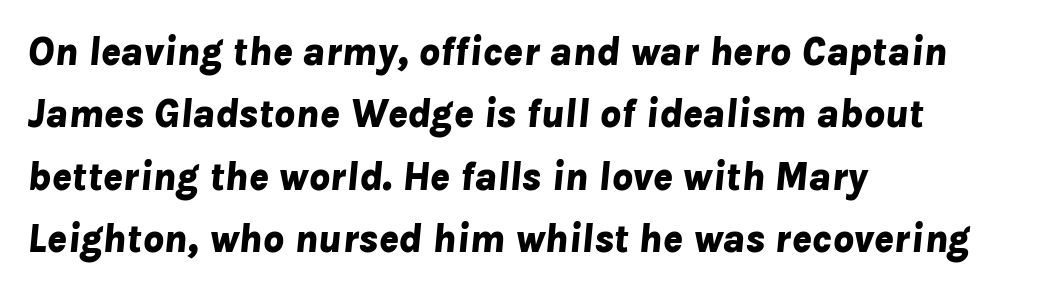
{"italic": "yes", "lean": "right", "slant_degrees": 8, "bold": "yes", "weight": "bold", "width": "normal", "stroke_contrast": "low", "x_height": "medium", "monospaced": "no", "underline": "no", "align": "left", "line_spacing": "normal", "line_spacing_ratio": 1.52, "letter_spacing": "normal", "letter_spacing_em": 0.0, "glyph_px": 41}
